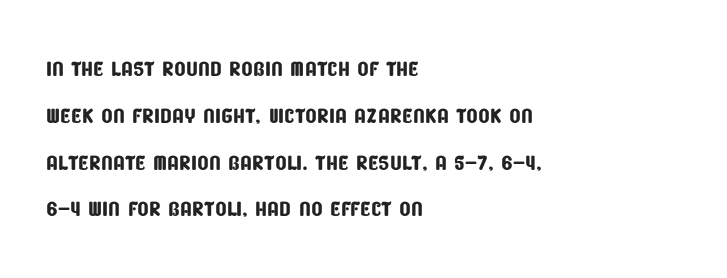
Serifs: no, the terminals of the letterforms are clean. Look at the tracking — it's just the regular setting, nothing added. The letters advance in unequal steps, a hallmark of proportional type. Summary of vertical rhythm: regular, with standard interline spacing. These lines stack with their left ends in a neat column. The glyphs are unaccompanied by any horizontal stroke below them.
